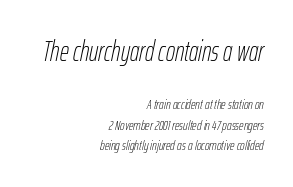
{"italic": "yes", "lean": "right", "slant_degrees": 12, "bold": "no", "weight": "thin", "width": "condensed", "stroke_contrast": "low", "x_height": "medium", "monospaced": "no", "underline": "no", "align": "right", "line_spacing": "normal", "line_spacing_ratio": 1.48, "letter_spacing": "normal", "letter_spacing_em": 0.0, "larger_block": "first", "size_ratio": 2.0, "glyph_px": 28}
